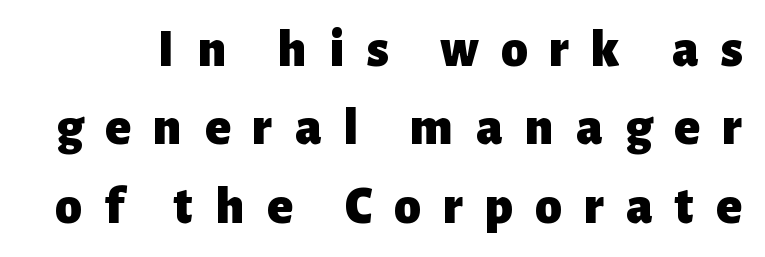
Q: Is the text bold? A: Yes.
Q: Is the text italic (slanted)? A: No, it is upright.
Q: Is the typeface a serif or a sans-serif typeface? A: Sans-serif.
Q: Is the text underlined? A: No.
Q: Is the spacing between letters normal or unusually wide? A: Unusually wide.
Q: Is the spacing between lines tight, normal or loose? A: Normal.
Q: Width (condensed, normal, or wide)? A: Normal.
Q: Stroke contrast? A: Low.
Q: x-height? A: Medium.
Q: Monospaced? A: No.
